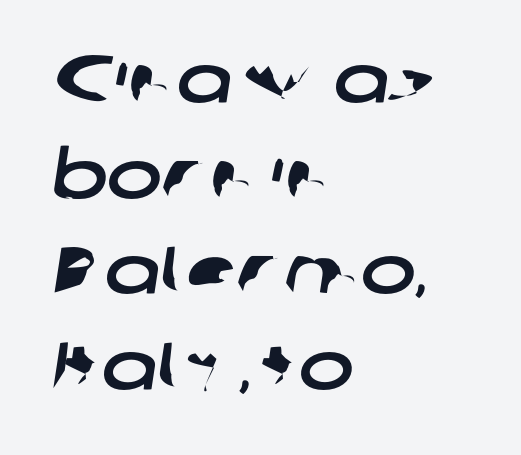
Q: Is the typeface a serif or a sans-serif typeface? A: Sans-serif.
Q: Is the text underlined? A: No.
Q: How is the paragraph aligned? A: Left-aligned.
Q: Is the spacing between letters normal or unusually wide? A: Normal.
Q: Is the spacing between lines tight, normal or loose? A: Normal.
Q: Width (condensed, normal, or wide)? A: Wide.
Q: Stroke contrast? A: Low.
Q: x-height? A: Medium.
Q: Monospaced? A: No.
